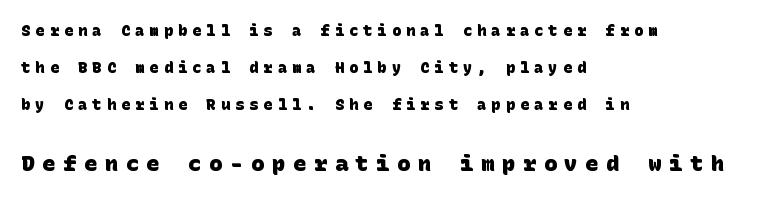
Alignment: flush left. No word sits above an underline. Heft: maximum for text — a bold. Interline gaps are noticeably wide in this sample.
